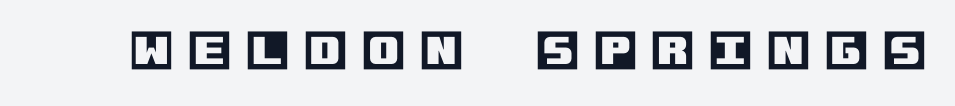
Underlining? Definitely not there. It's the straight-up-and-down kind of type. Each word looks stretched out because of the extra space between its letters.
